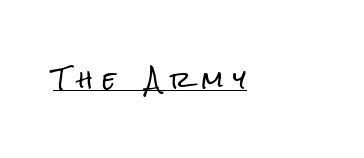
Italic: no, the glyphs are upright roman. There is plenty of visible air inserted between adjacent glyphs. Check the space under the baseline: a stroke is drawn there. The rag falls on the right side of this text block.
